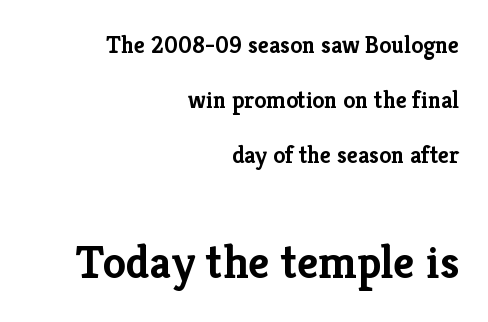
The image shows 47 px semibold serif type, upright; set right-aligned, loose line spacing (2.3x), normal letter spacing, not underlined; the second (bottom) block is 1.96x larger; low stroke contrast and a medium x-height.
